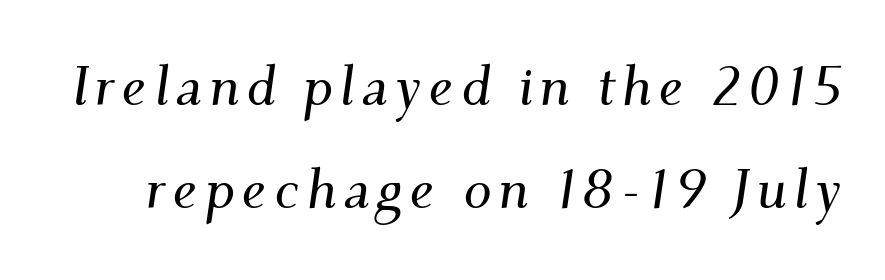
{"serif": "yes", "italic": "yes", "lean": "right", "slant_degrees": 9, "width": "normal", "stroke_contrast": "medium", "x_height": "small", "monospaced": "no", "underline": "no", "line_spacing_ratio": 1.84, "glyph_px": 56}
